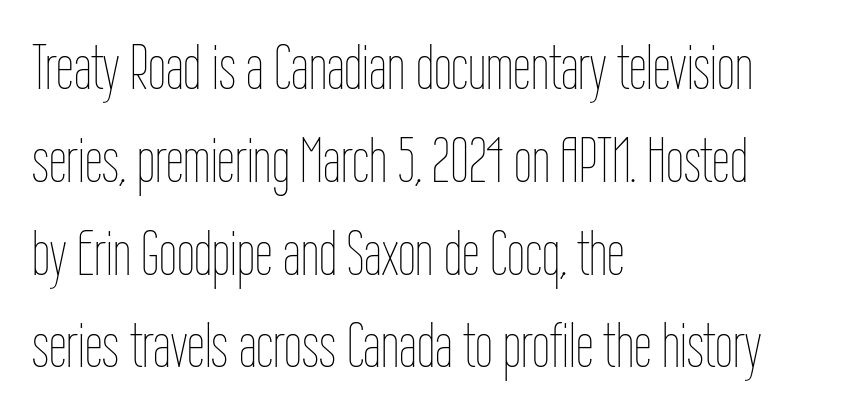
{"italic": "no", "bold": "no", "weight": "thin", "width": "condensed", "stroke_contrast": "low", "x_height": "medium", "monospaced": "no", "underline": "no", "align": "left", "line_spacing": "normal", "line_spacing_ratio": 1.45, "letter_spacing": "normal", "letter_spacing_em": 0.0, "glyph_px": 64}
